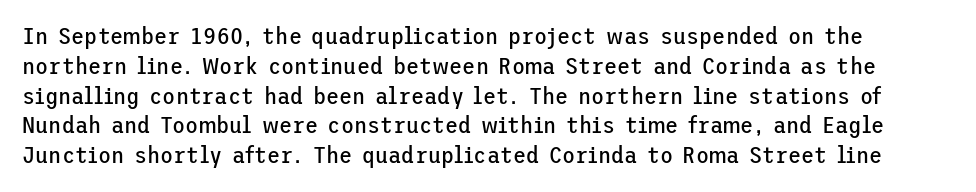
{"italic": "no", "bold": "no", "underline": "no", "line_spacing_ratio": 1.24, "letter_spacing": "normal", "letter_spacing_em": 0.0, "glyph_px": 24}
